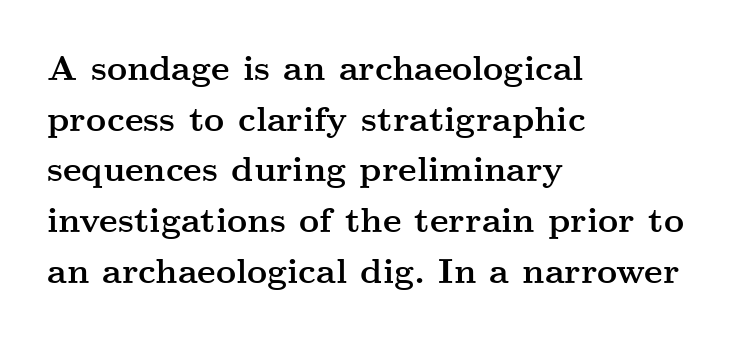
Q: Is the text bold? A: Yes.
Q: Is the text italic (slanted)? A: No, it is upright.
Q: Is the typeface a serif or a sans-serif typeface? A: Serif.
Q: Is the text underlined? A: No.
Q: How is the paragraph aligned? A: Left-aligned.
Q: Is the spacing between letters normal or unusually wide? A: Normal.
Q: Is the spacing between lines tight, normal or loose? A: Normal.
Q: Width (condensed, normal, or wide)? A: Wide.
Q: Stroke contrast? A: Medium.
Q: x-height? A: Small.
Q: Monospaced? A: No.
